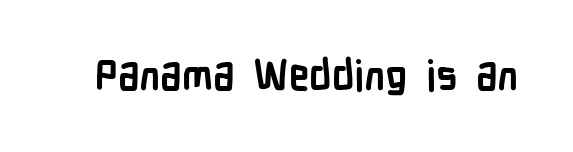
{"serif": "no", "italic": "no", "bold": "yes", "weight": "semibold", "width": "condensed", "stroke_contrast": "low", "x_height": "medium", "monospaced": "no", "underline": "no", "letter_spacing": "normal", "letter_spacing_em": 0.0, "glyph_px": 41}
